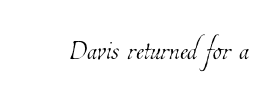
{"bold": "no", "weight": "thin", "width": "condensed", "stroke_contrast": "low", "x_height": "medium", "monospaced": "no", "underline": "no", "letter_spacing": "normal", "letter_spacing_em": 0.0, "glyph_px": 37}
